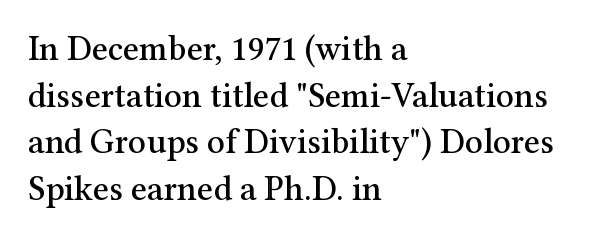
The image shows 35 px serif type, upright; set left-aligned, normal line spacing (1.33x), normal letter spacing, not underlined; medium stroke contrast and a medium x-height.
